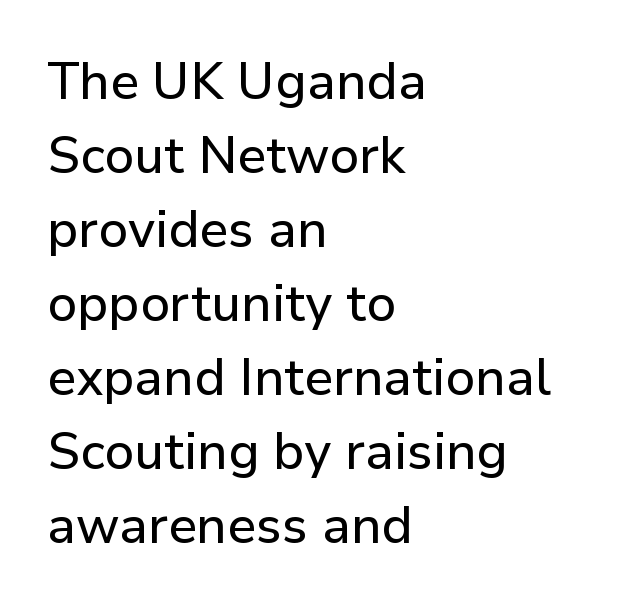
{"serif": "no", "italic": "no", "width": "normal", "stroke_contrast": "low", "x_height": "medium", "monospaced": "no", "underline": "no", "align": "left", "line_spacing": "normal", "line_spacing_ratio": 1.45, "letter_spacing": "normal", "letter_spacing_em": 0.0, "glyph_px": 51}
